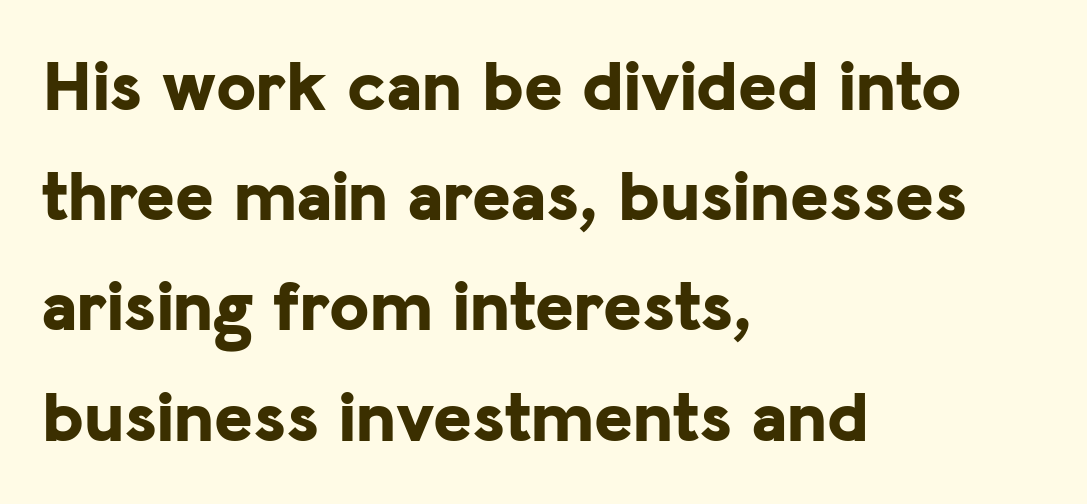
Q: Is the text bold? A: Yes.
Q: Is the text italic (slanted)? A: No, it is upright.
Q: Is the typeface a serif or a sans-serif typeface? A: Sans-serif.
Q: Is the text underlined? A: No.
Q: How is the paragraph aligned? A: Left-aligned.
Q: Is the spacing between letters normal or unusually wide? A: Normal.
Q: Is the spacing between lines tight, normal or loose? A: Normal.
Q: Width (condensed, normal, or wide)? A: Normal.
Q: Stroke contrast? A: Low.
Q: x-height? A: Medium.
Q: Monospaced? A: No.
